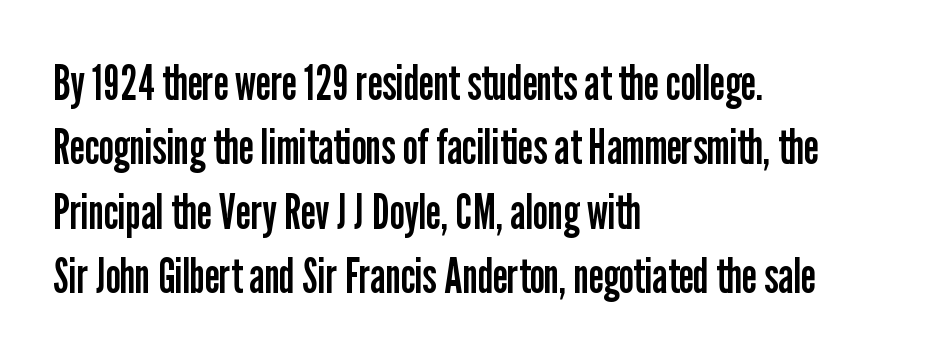
Posture: vertical. Check where the strokes stop: nothing finishes them off — pure sans. The passage shown is typed in a proportional face where columns would drift. Descenders hang freely into open space. Is the block centered? No — it sits flush against the left margin.
